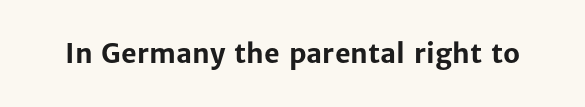
What stands out about the letter spacing? Nothing — it is the standard amount. No italicization has been applied; the sample stays upright. The gap between lines stays unmarked. Thick stems and heavy bowls — unmistakably bold.
